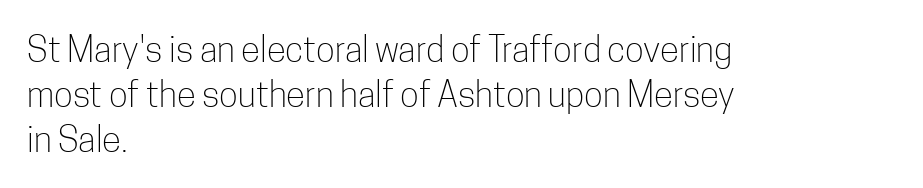
The image shows 35 px light, condensed sans-serif type, upright; set left-aligned, normal line spacing (1.28x), normal letter spacing, not underlined; low stroke contrast and a medium x-height.
